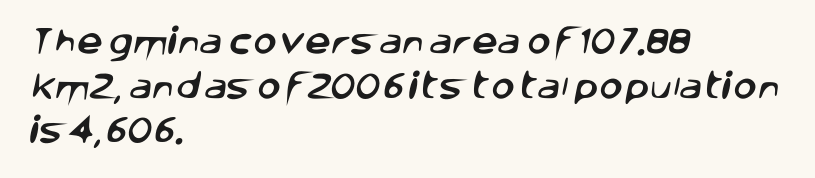
Character widths vary here, with narrow letters taking less room than wide ones. This sample uses plain, unmodified letter spacing. The text was rendered using a sans face with plain stroke endings. Rule under the text: the space is simply empty.
